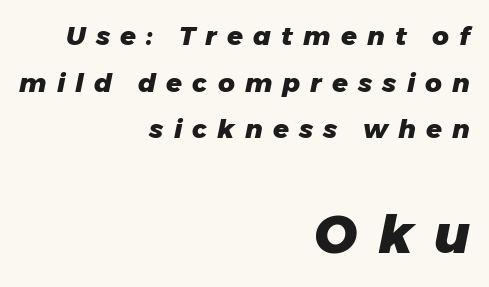
Slanted lettering throughout. The passage shown is emphatically bold. Underlining? Definitely not there. The later block is typeset at a bigger size than the earlier block. You could not count columns in this text — the font is proportionally spaced.
